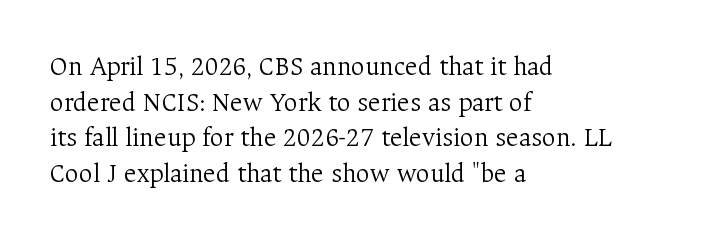
{"italic": "no", "bold": "no", "underline": "no", "align": "left", "line_spacing": "normal", "line_spacing_ratio": 1.32, "letter_spacing": "normal", "letter_spacing_em": 0.0, "glyph_px": 27}
